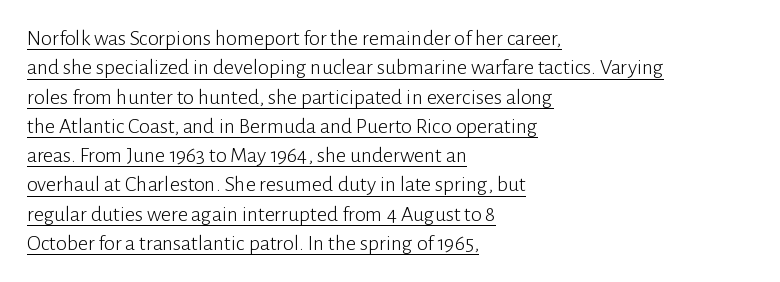
{"italic": "no", "bold": "no", "underline": "yes", "align": "left", "line_spacing": "normal", "line_spacing_ratio": 1.33, "letter_spacing": "normal", "letter_spacing_em": 0.0, "glyph_px": 22}
